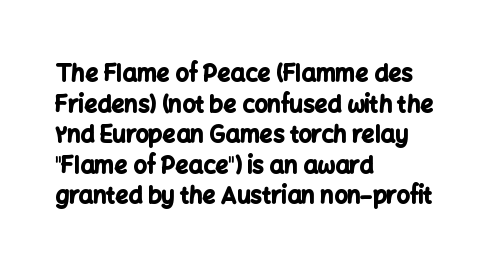
{"italic": "no", "bold": "yes", "underline": "no", "align": "left", "line_spacing": "normal", "line_spacing_ratio": 1.33, "letter_spacing": "normal", "letter_spacing_em": 0.0, "glyph_px": 23}
